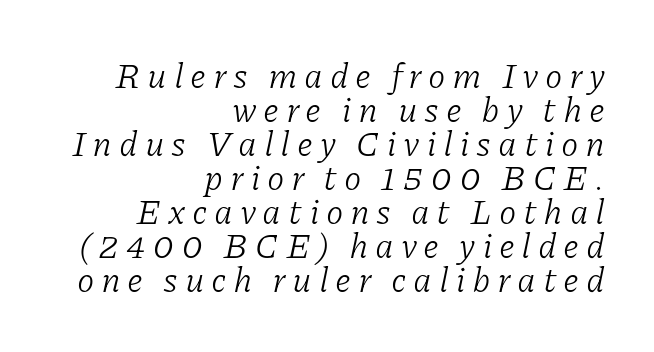
{"serif": "yes", "italic": "yes", "lean": "right", "slant_degrees": 11, "bold": "no", "weight": "light", "width": "normal", "stroke_contrast": "low", "x_height": "medium", "monospaced": "no", "underline": "no", "align": "right", "line_spacing": "tight", "line_spacing_ratio": 0.97, "glyph_px": 35}
